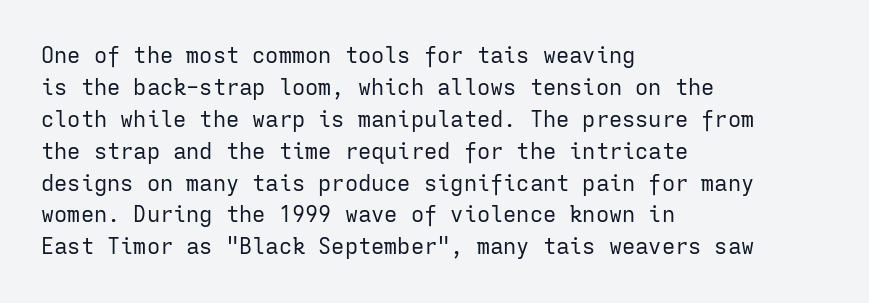
{"italic": "no", "bold": "no", "underline": "no", "align": "left", "line_spacing": "normal", "line_spacing_ratio": 1.45, "letter_spacing": "normal", "letter_spacing_em": 0.0, "glyph_px": 22}
